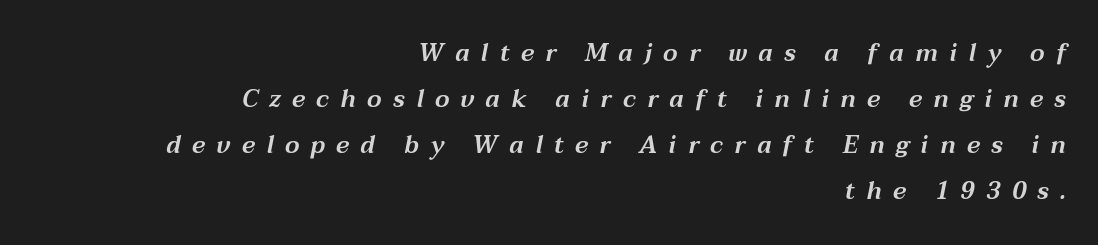
Q: Is the text italic (slanted)? A: Yes, it leans right by about 12 degrees.
Q: Is the text underlined? A: No.
Q: How is the paragraph aligned? A: Right-aligned.
Q: Is the spacing between letters normal or unusually wide? A: Unusually wide.
Q: Is the spacing between lines tight, normal or loose? A: Loose.
